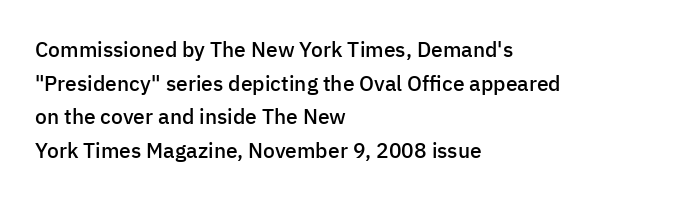
In terms of leading, this rendering sits right in the middle. These words are printed semibold, heavier than regular yet not bold. One-word summary of the alignment: left. Underline: absent.
